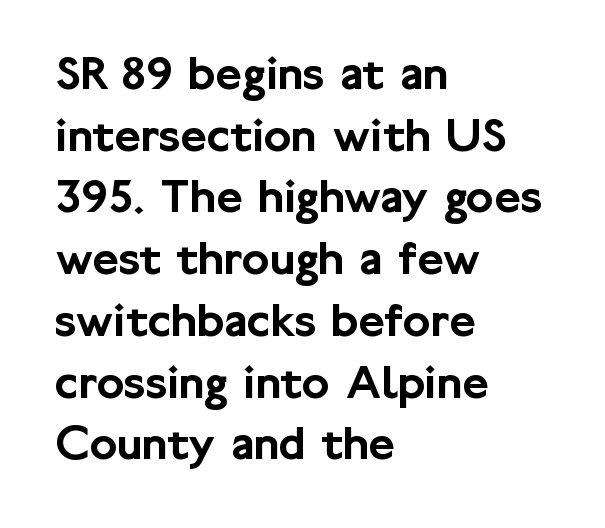
This sample has the flowing, uneven cadence of proportional lettering. The letters carry no serifs — their stems end cleanly without finishing strokes. The typesetter chose a ragged-right arrangement here. Do the letters lean? They stand straight. Spacing between characters is what you'd get straight out of the box.
